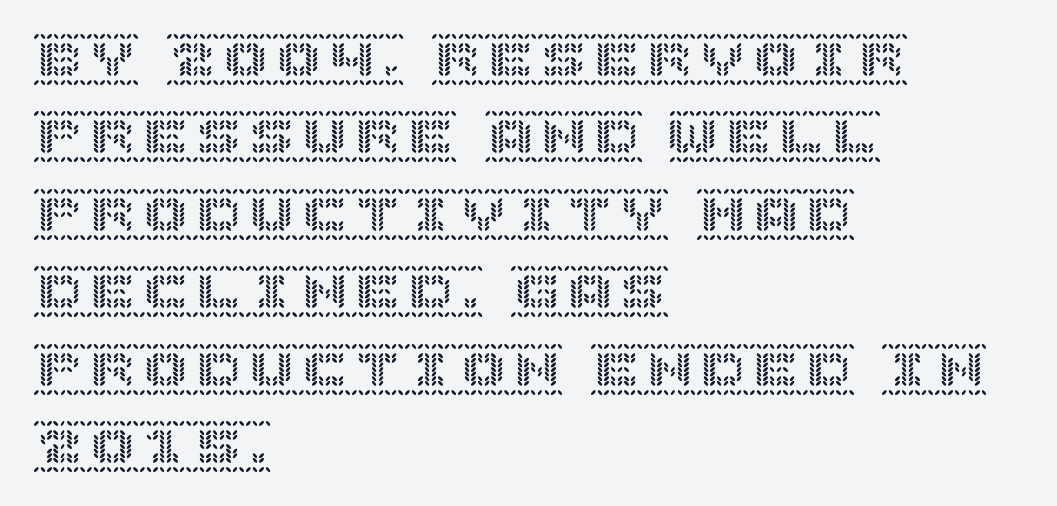
This is the regular roman posture of the typeface. The baseline area is clear. How would I describe the line gaps? Plain and ordinary. The rendering keeps characters at their native spacing. Typeset ragged right — the left edge is the straight one.
